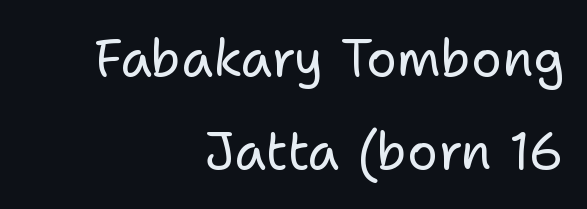
The image shows 51 px regular-weight sans-serif type, upright; set right-aligned, line spacing 1.82x, normal letter spacing, not underlined; low stroke contrast and a medium x-height.
